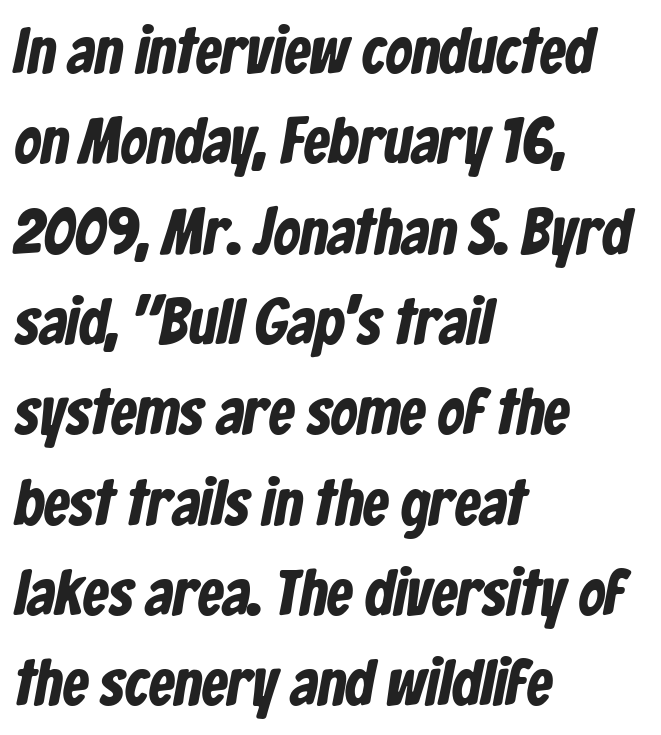
The image shows 65 px condensed sans-serif type; set left-aligned, normal line spacing (1.39x), normal letter spacing, not underlined; low stroke contrast and a medium x-height.
